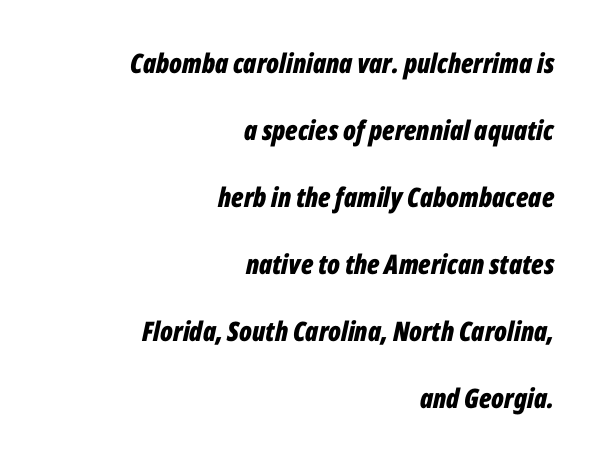
In terms of leading, this rendering errs on the spacious side. The glyphs have the mass of a bold cut. Observe the lean: these are italic letterforms. Glance below the letters and you will spot only blank space.
